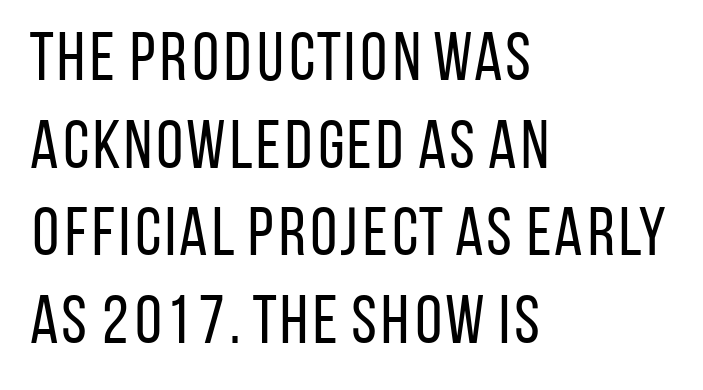
Q: Is the text bold? A: No.
Q: Is the text italic (slanted)? A: No, it is upright.
Q: Is the typeface a serif or a sans-serif typeface? A: Sans-serif.
Q: Is the text underlined? A: No.
Q: How is the paragraph aligned? A: Left-aligned.
Q: Is the spacing between letters normal or unusually wide? A: Normal.
Q: Is the spacing between lines tight, normal or loose? A: Normal.
Q: Width (condensed, normal, or wide)? A: Condensed.
Q: Stroke contrast? A: Low.
Q: x-height? A: Large.
Q: Monospaced? A: No.
